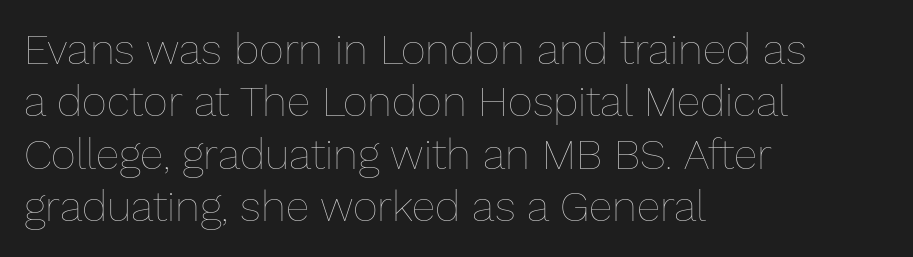
Italic? Not at all — the glyphs are vertical. Caption: face not bold, strokes unweighted. Is this a fixed-width face? No — the glyphs have proportional, varying widths. Descenders hang freely into open space. The paragraph shown leans on its left margin. Tracking here is standard; glyphs follow each other at the usual distance.
